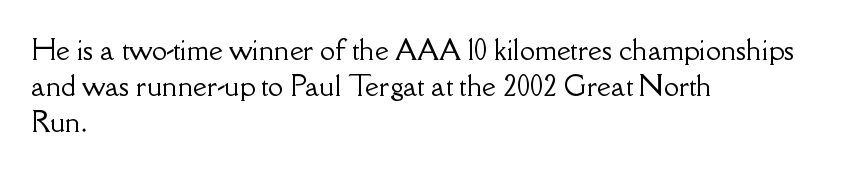
The image shows 27 px text type, upright; set left-aligned, normal line spacing (1.33x), normal letter spacing, not underlined.
